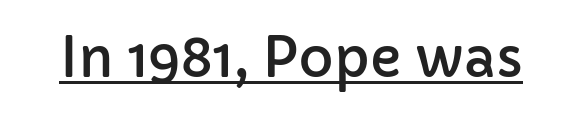
Q: Is the text italic (slanted)? A: No, it is upright.
Q: Is the typeface a serif or a sans-serif typeface? A: Sans-serif.
Q: Is the text underlined? A: Yes.
Q: Is the spacing between letters normal or unusually wide? A: Normal.
Q: Width (condensed, normal, or wide)? A: Normal.
Q: Stroke contrast? A: Low.
Q: x-height? A: Medium.
Q: Monospaced? A: No.
